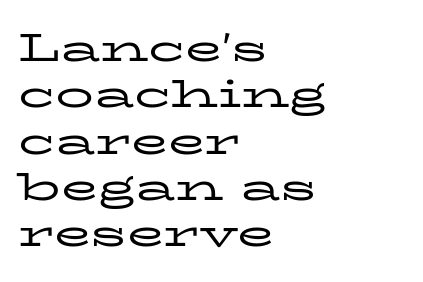
{"serif": "yes", "italic": "no", "bold": "no", "weight": "regular", "width": "wide", "stroke_contrast": "low", "x_height": "medium", "monospaced": "no", "underline": "no", "align": "left", "line_spacing_ratio": 1.22, "letter_spacing": "normal", "letter_spacing_em": 0.0, "glyph_px": 38}
